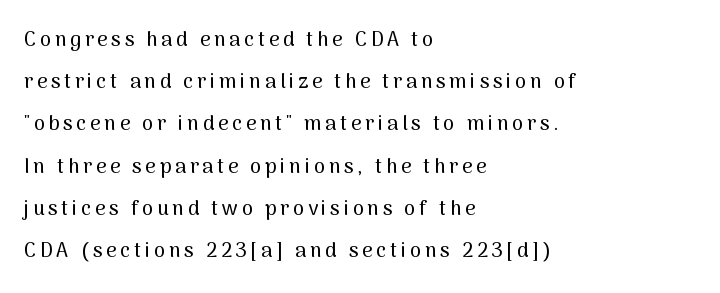
Q: Is the text italic (slanted)? A: No, it is upright.
Q: Is the text underlined? A: No.
Q: How is the paragraph aligned? A: Left-aligned.
Q: Is the spacing between lines tight, normal or loose? A: Loose.
